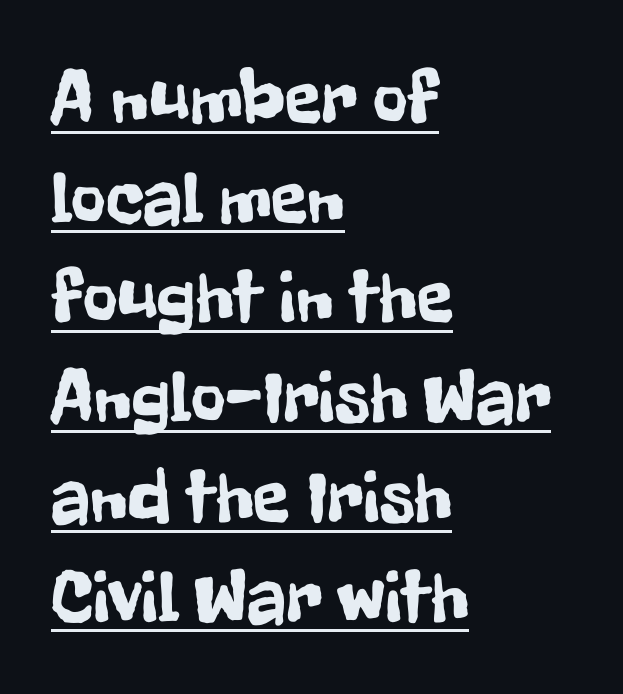
Q: Is the text italic (slanted)? A: No, it is upright.
Q: Is the typeface a serif or a sans-serif typeface? A: Sans-serif.
Q: Is the text underlined? A: Yes.
Q: How is the paragraph aligned? A: Left-aligned.
Q: Is the spacing between letters normal or unusually wide? A: Normal.
Q: Is the spacing between lines tight, normal or loose? A: Normal.
Q: Width (condensed, normal, or wide)? A: Condensed.
Q: Stroke contrast? A: Low.
Q: x-height? A: Medium.
Q: Monospaced? A: No.
